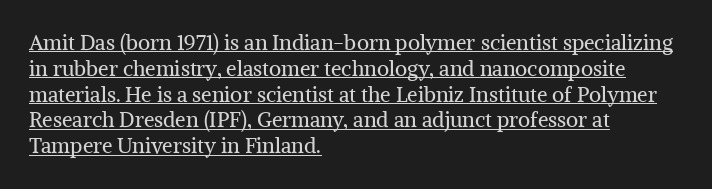
Q: Is the text bold? A: No.
Q: Is the text italic (slanted)? A: No, it is upright.
Q: Is the text underlined? A: Yes.
Q: How is the paragraph aligned? A: Left-aligned.
Q: Is the spacing between letters normal or unusually wide? A: Normal.
